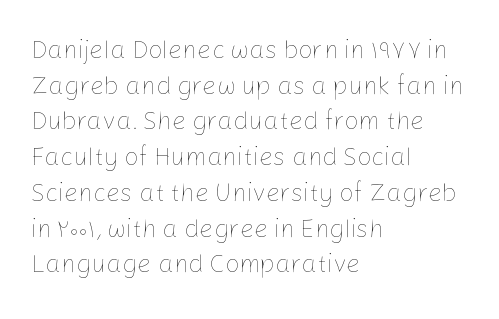
No word sits above an underline. These lines stack with their left ends in a neat column. The line-height multiplier appears to be the usual default. Ordinary non-slanted type is in use. Students, note that the glyphs here touch the page at normal intervals.
